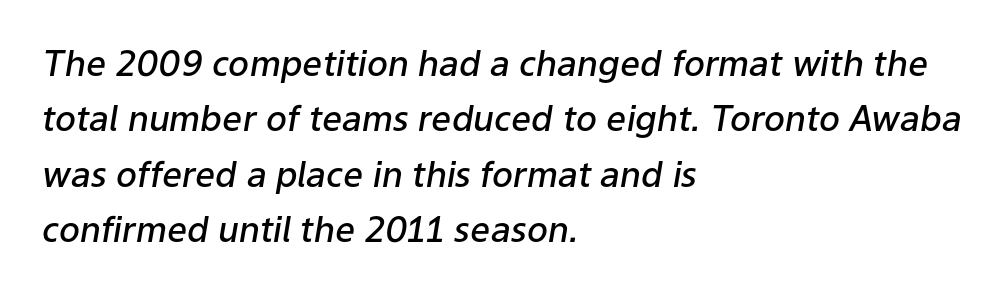
The image shows 35 px semibold type, italic (leaning right); set left-aligned, normal line spacing (1.58x), normal letter spacing, not underlined; low stroke contrast and a medium x-height.
